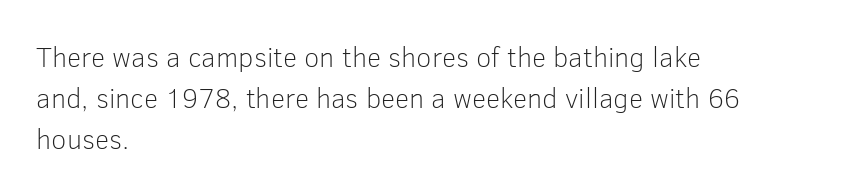
{"serif": "no", "italic": "no", "bold": "no", "weight": "light", "width": "normal", "stroke_contrast": "low", "x_height": "medium", "monospaced": "no", "underline": "no", "align": "left", "line_spacing": "normal", "line_spacing_ratio": 1.46, "letter_spacing": "normal", "letter_spacing_em": 0.0, "glyph_px": 28}
